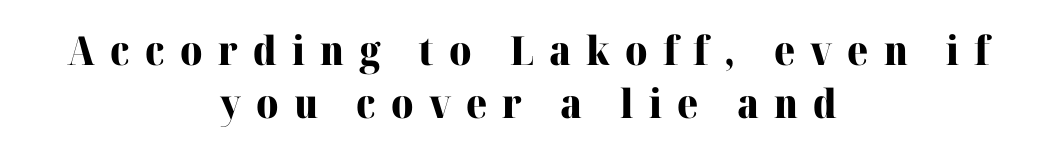
Observe the serifs anchoring each vertical stroke in this sample. Do the characters align in a grid? No, the font is proportional. Honestly, the row spacing looks completely unremarkable. Type without underlining. Teacher's note: observe the equal gaps on both sides — that is centered alignment.
